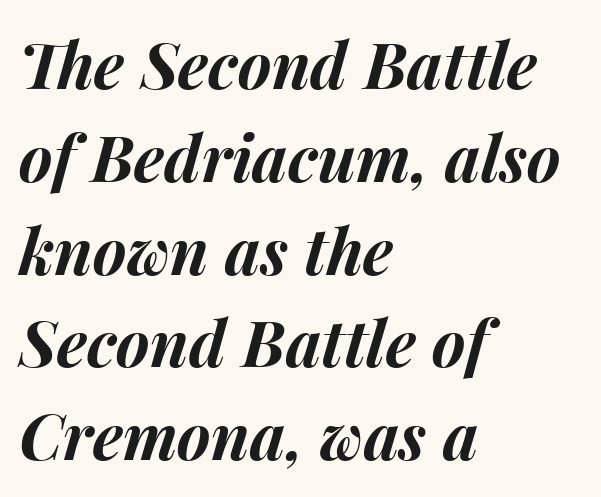
{"italic": "yes", "lean": "right", "slant_degrees": 15, "bold": "yes", "weight": "bold", "width": "normal", "stroke_contrast": "medium", "x_height": "medium", "monospaced": "no", "underline": "no", "align": "left", "line_spacing": "normal", "line_spacing_ratio": 1.45, "letter_spacing": "normal", "letter_spacing_em": 0.0, "glyph_px": 64}
